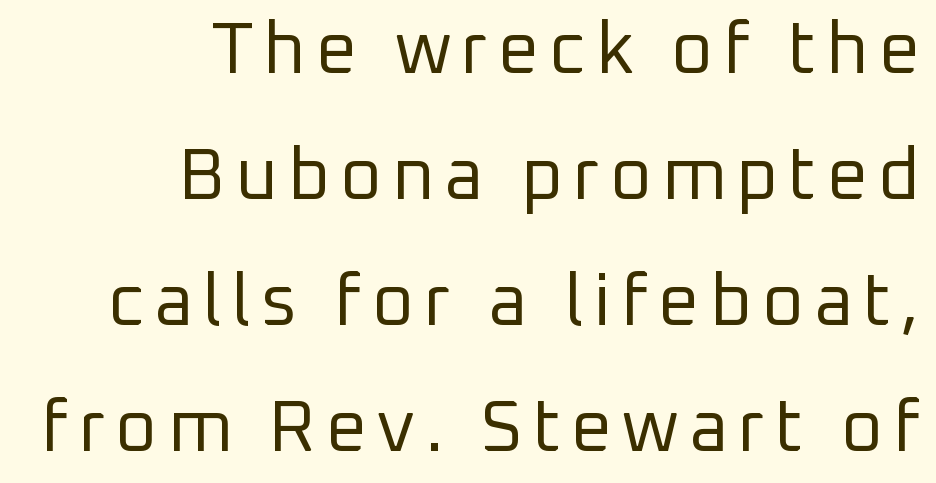
Q: Is the text bold? A: No.
Q: Is the text italic (slanted)? A: No, it is upright.
Q: Is the typeface a serif or a sans-serif typeface? A: Sans-serif.
Q: Is the text underlined? A: No.
Q: How is the paragraph aligned? A: Right-aligned.
Q: Width (condensed, normal, or wide)? A: Normal.
Q: Stroke contrast? A: Low.
Q: x-height? A: Medium.
Q: Monospaced? A: No.
